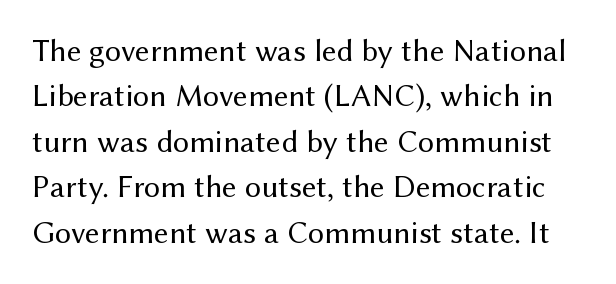
The image shows 32 px regular-weight sans-serif type, upright; set normal line spacing (1.42x), normal letter spacing, not underlined; medium stroke contrast and a medium x-height.
